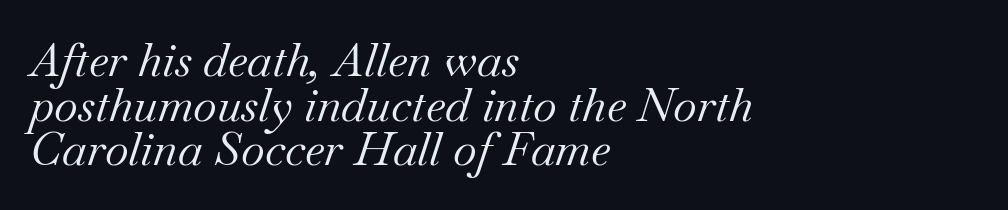
Weight: not bold — regular or lighter. The ragged edge is on the right, which tells us the setting is flush left. The glyphs look as if they've been sheared to an angle. Nobody touched the tracking dial on this one. The face used here is proportionally spaced, like ordinary book or web type.
